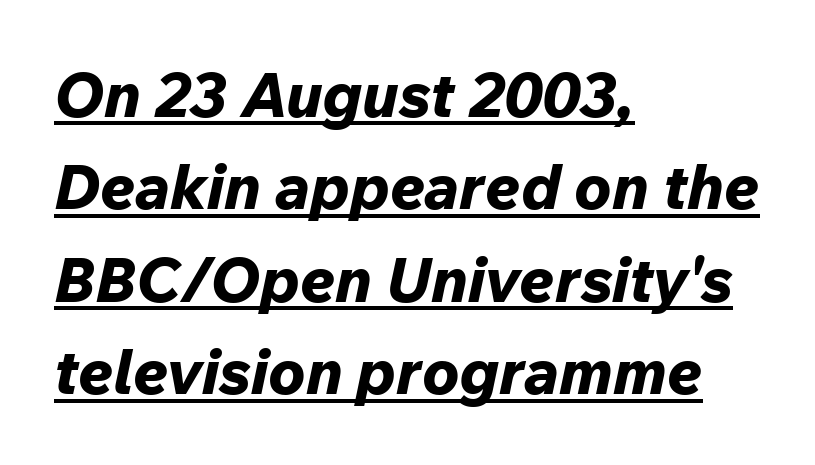
{"italic": "yes", "lean": "right", "slant_degrees": 12, "bold": "yes", "weight": "bold", "width": "normal", "stroke_contrast": "low", "x_height": "medium", "monospaced": "no", "underline": "yes", "align": "left", "line_spacing": "normal", "line_spacing_ratio": 1.49, "letter_spacing": "normal", "letter_spacing_em": 0.0, "glyph_px": 62}
